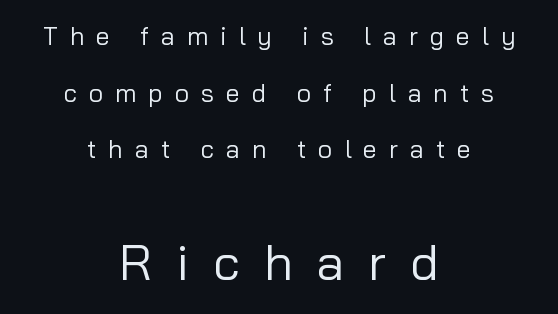
Q: Is the text bold? A: No.
Q: Is the text italic (slanted)? A: No, it is upright.
Q: Is the typeface a serif or a sans-serif typeface? A: Sans-serif.
Q: Is the text underlined? A: No.
Q: How is the paragraph aligned? A: Centered.
Q: Is the spacing between letters normal or unusually wide? A: Unusually wide.
Q: Is the spacing between lines tight, normal or loose? A: Loose.
Q: Which block of text is set in a larger size, the first (top) or the second (bottom)? A: The second (bottom) one.
Q: Width (condensed, normal, or wide)? A: Normal.
Q: Stroke contrast? A: Low.
Q: x-height? A: Medium.
Q: Monospaced? A: No.
